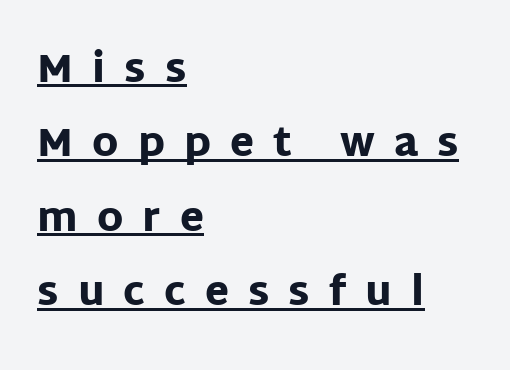
{"serif": "no", "italic": "no", "bold": "yes", "weight": "heavy", "width": "normal", "stroke_contrast": "low", "x_height": "large", "monospaced": "no", "underline": "yes", "align": "left", "line_spacing": "loose", "line_spacing_ratio": 1.91, "letter_spacing": "wide", "letter_spacing_em": 0.49, "glyph_px": 39}
